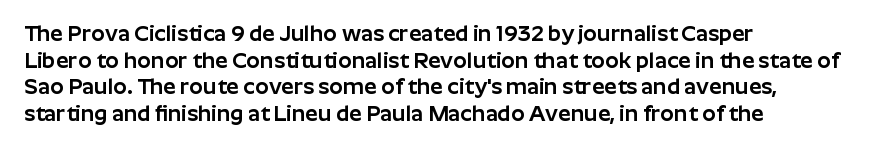
A student would call this left alignment; a typographer would say flush left, rag right. Nobody touched the tracking dial on this one. Tall strokes in this sample are plumb rather than angled. Descenders are the only things crossing below the line.
